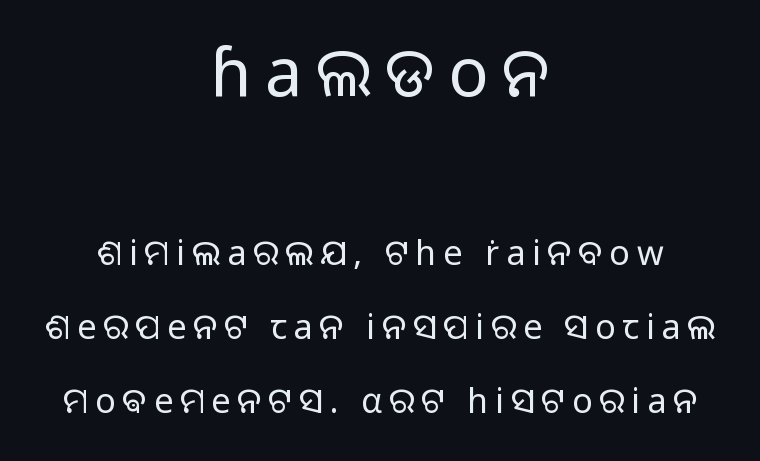
The image shows 67 px light sans-serif type, upright; set centered, loose line spacing (2.17x), unusually wide letter spacing (+0.2 em), not underlined; the first (top) block is 1.97x larger; low stroke contrast and a medium x-height.
